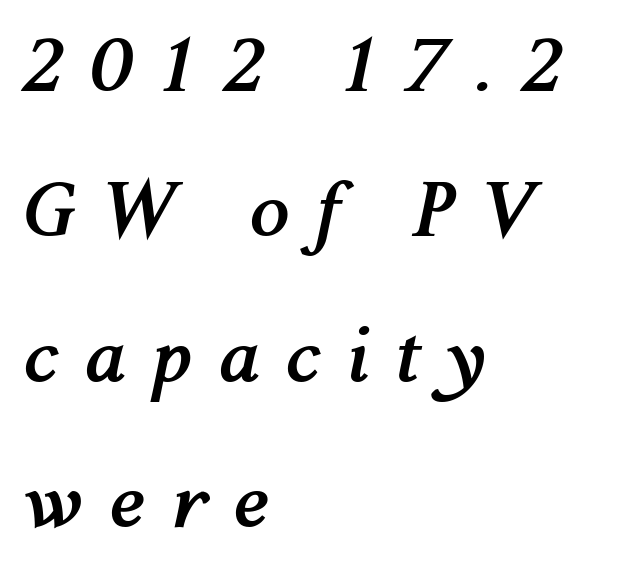
The image shows 72 px semibold type, italic (leaning right); set left-aligned, loose line spacing (2.02x), unusually wide letter spacing (+0.37 em), not underlined; medium stroke contrast and a medium x-height.
